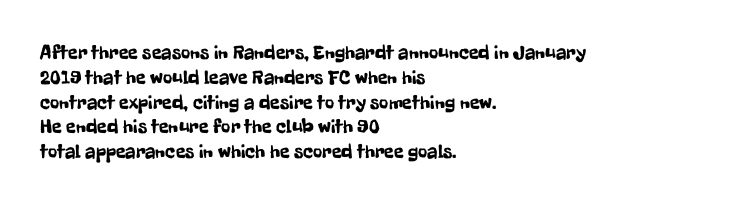
A roman cut, with each character standing at attention. The letters sit at their default tracking, neither squeezed nor spread. Compared with a centered layout, this one pins lines to the left instead. Clear beneath every line of the passage.
